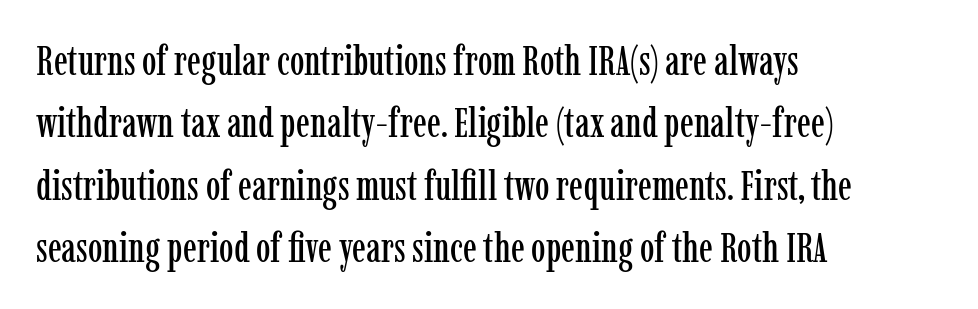
The image shows 41 px condensed serif type, upright; set left-aligned, normal line spacing (1.52x), normal letter spacing, not underlined; low stroke contrast and a medium x-height.
